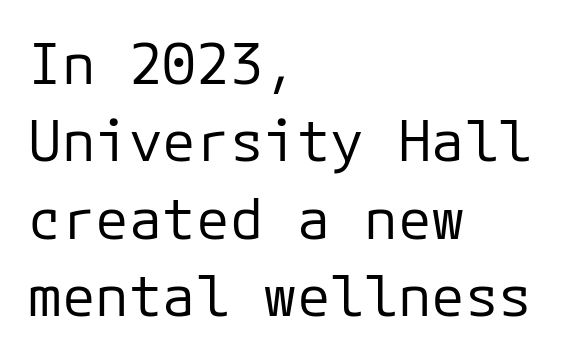
The image shows 56 px regular-weight sans-serif type, upright; set left-aligned, normal line spacing (1.38x), normal letter spacing, not underlined; low stroke contrast and a medium x-height.
